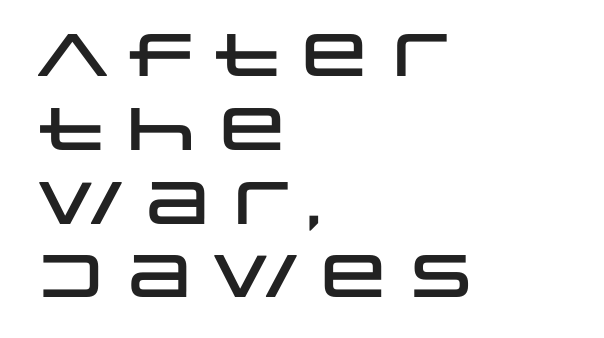
Q: Is the text italic (slanted)? A: No, it is upright.
Q: Is the typeface a serif or a sans-serif typeface? A: Sans-serif.
Q: Is the text underlined? A: No.
Q: How is the paragraph aligned? A: Left-aligned.
Q: Is the spacing between letters normal or unusually wide? A: Normal.
Q: Width (condensed, normal, or wide)? A: Wide.
Q: Stroke contrast? A: Low.
Q: x-height? A: Large.
Q: Monospaced? A: No.
